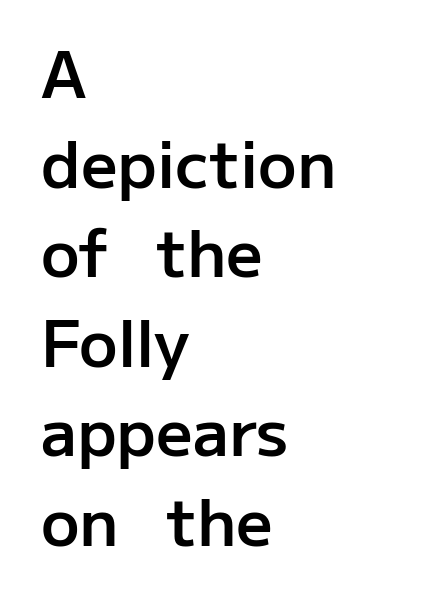
Spacing between characters is what you'd get straight out of the box. Proportional: the letters do not fall into vertical columns. These lines were composed using upright roman letters. Each line starts at the same left margin while the right side varies.
